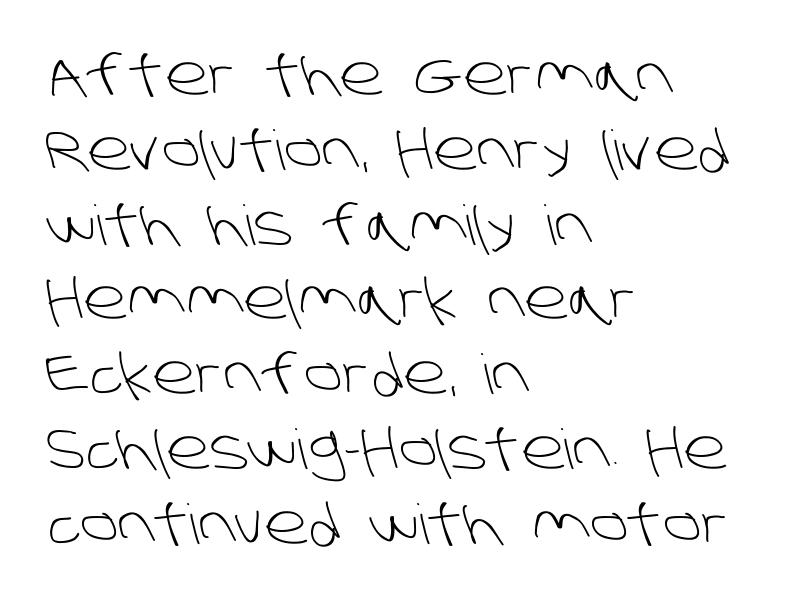
Heaviness? Minimal to ordinary, like unemphasized prose. Between one letter and the next there's only the usual sliver of space. Anything drawn beneath the words? Only blank space. Note the varied advance widths — an 'i' is clearly narrower than an 'm'. Observe the absence of serifs on each vertical stroke in this sample.
